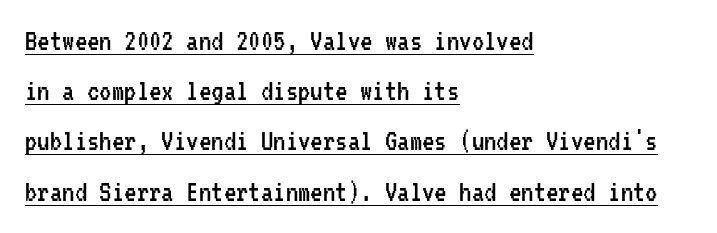
No extra tracking has been applied to these lines. This sample is left-justified, so line endings fall wherever the words run out. The letters march in equal steps, a hallmark of fixed-pitch type. The line-height multiplier appears to be the usual default.
